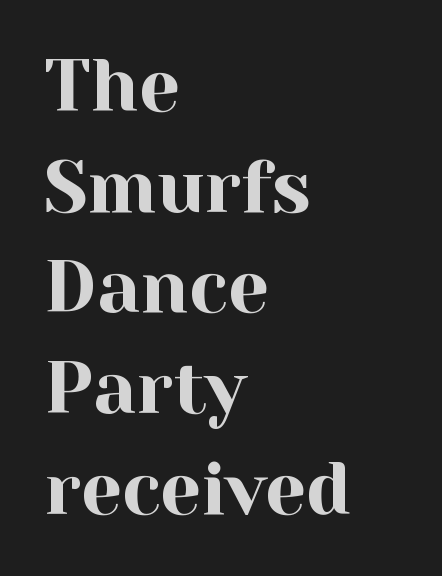
Typeset ragged right — the left edge is the straight one. Each new line begins a customary step beneath the previous one. Honestly, there is no underline to notice here at all. Do the characters align in a grid? No, the font is proportional. The face used here is rendered with its standard letterfit. The lettering holds an erect, upright posture throughout.
